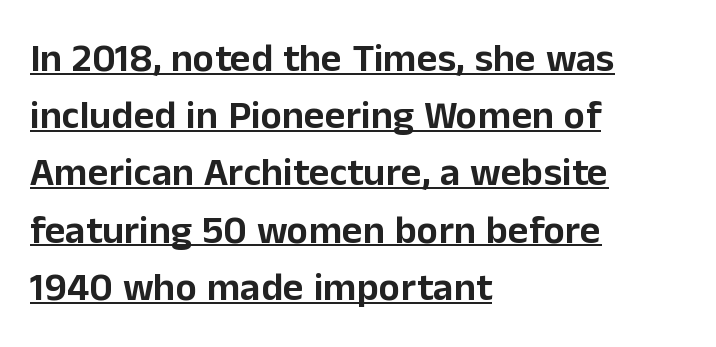
{"serif": "no", "italic": "no", "width": "normal", "stroke_contrast": "low", "x_height": "medium", "monospaced": "no", "underline": "yes", "align": "left", "line_spacing": "normal", "line_spacing_ratio": 1.43, "letter_spacing": "normal", "letter_spacing_em": 0.0, "glyph_px": 40}
